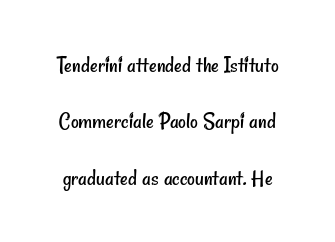
Q: Is the text bold? A: No.
Q: Is the text underlined? A: No.
Q: Is the spacing between letters normal or unusually wide? A: Normal.
Q: Is the spacing between lines tight, normal or loose? A: Loose.
